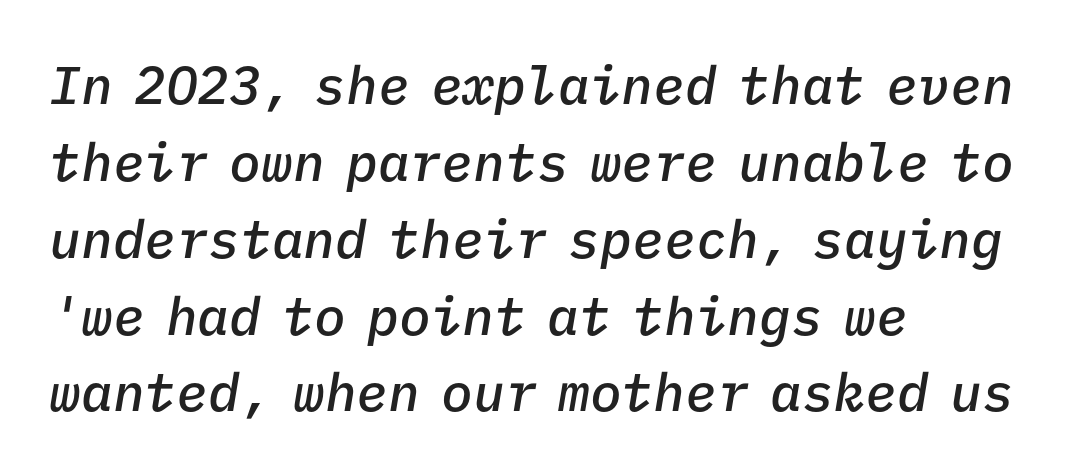
These lines stack with their left ends in a neat column. Short note: letters normally spaced. Stroke thickness is moderately raised; the sample reads as semibold. Observe the lean: these are italic letterforms. Looks like terminal output: every glyph gets an equal slot. The string is rendered with underlining switched off.
